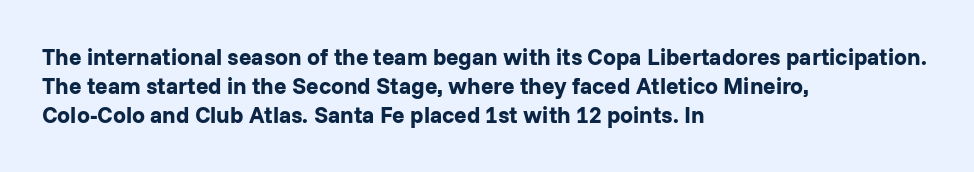
{"italic": "no", "bold": "yes", "underline": "no", "align": "left", "line_spacing": "normal", "line_spacing_ratio": 1.27, "letter_spacing": "normal", "letter_spacing_em": 0.0, "glyph_px": 23}
